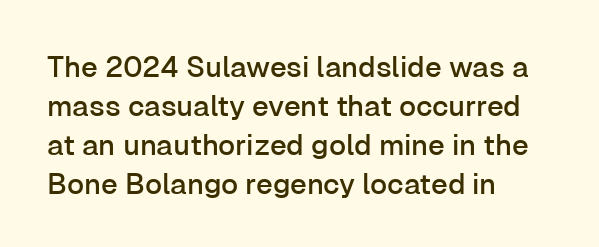
The image shows 29 px sans-serif type, upright; set left-aligned, normal line spacing (1.35x), normal letter spacing, not underlined; low stroke contrast and a medium x-height.
